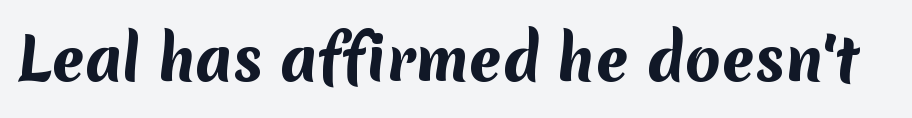
{"serif": "no", "bold": "yes", "weight": "bold", "width": "normal", "stroke_contrast": "medium", "x_height": "medium", "monospaced": "no", "underline": "no", "letter_spacing": "normal", "letter_spacing_em": 0.0, "glyph_px": 58}
